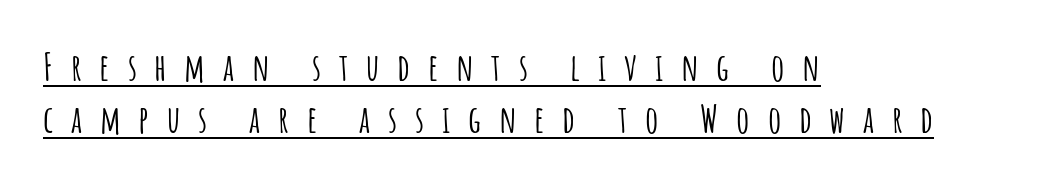
Each letter keeps its own natural width here, so spacing adapts to shape. These lines sit exactly where default settings would place them. Are there feet on the stems? There aren't — it's a sans. The face used here appears with an underline applied.
